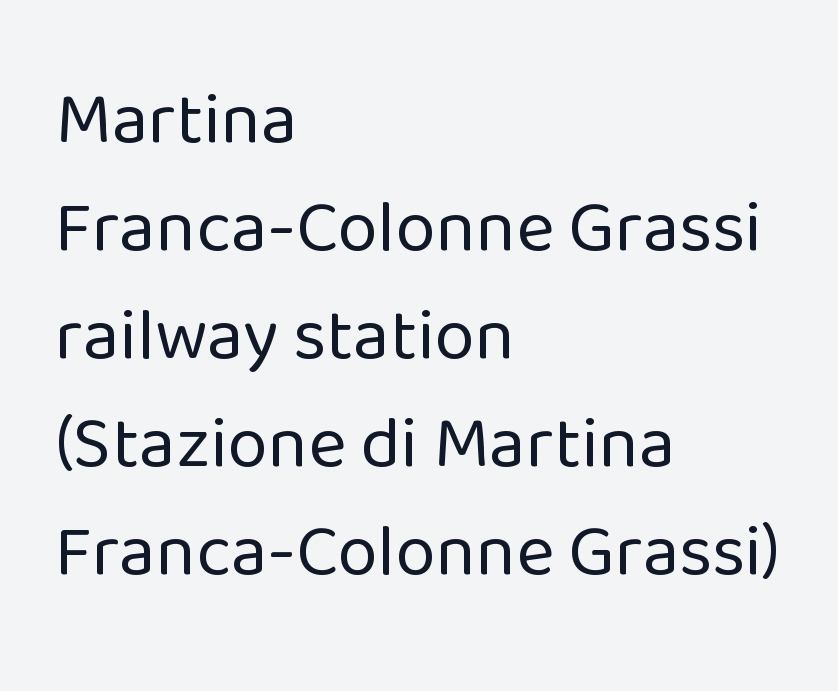
The lines in this sample share a left origin and differ only in where they stop. The type family on display is of the sans-serif kind. The face used here is proportionally spaced, like ordinary book or web type. The characters are drawn with everyday or finer stroke widths. Inter-character spacing is left at the font's built-in metrics.
